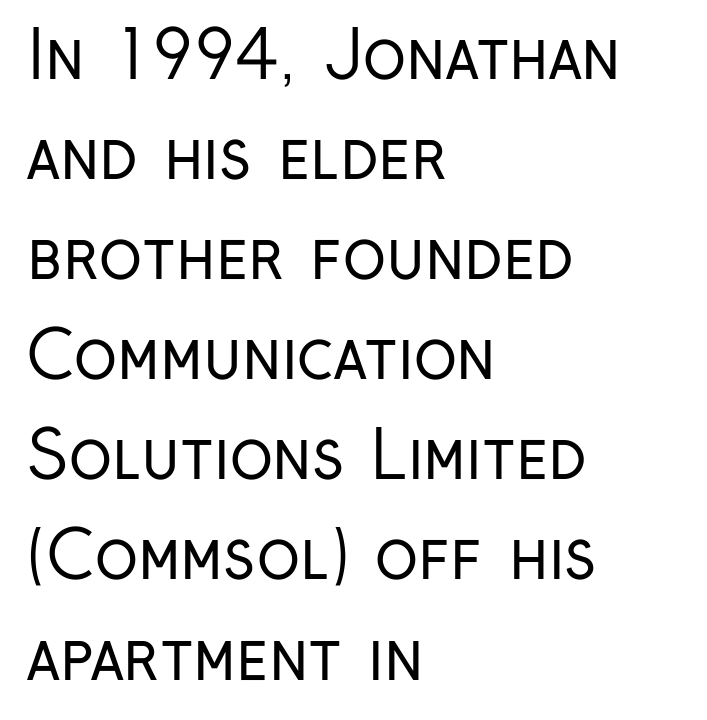
{"serif": "no", "italic": "no", "bold": "no", "weight": "regular", "width": "condensed", "stroke_contrast": "low", "x_height": "medium", "monospaced": "no", "underline": "no", "align": "left", "line_spacing": "normal", "line_spacing_ratio": 1.54, "letter_spacing": "normal", "letter_spacing_em": 0.0, "glyph_px": 65}
